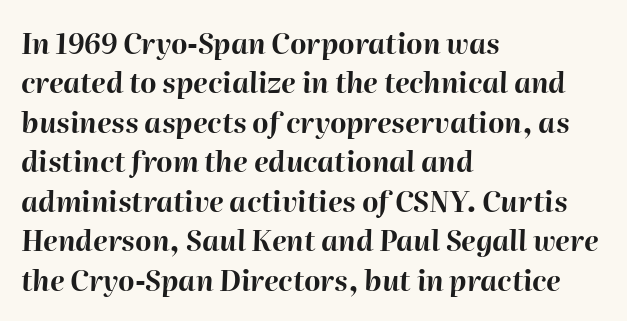
Short note: letters normally spaced. The passage is arranged the way most books set body copy — flush left. Weight: bold. What's the leading like? Ordinary, nothing unusual. The passage shown is typed in a proportional face where columns would drift.
